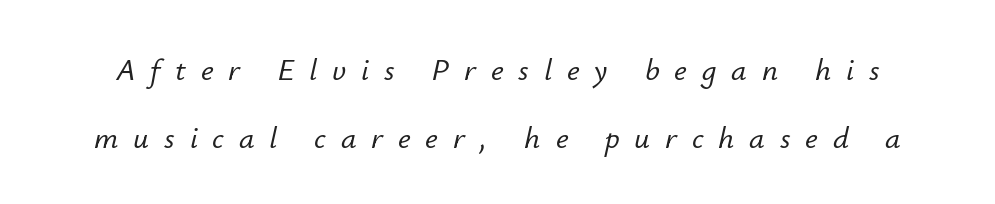
Q: Is the text italic (slanted)? A: Yes, it leans right by about 12 degrees.
Q: Is the text underlined? A: No.
Q: Is the spacing between letters normal or unusually wide? A: Unusually wide.
Q: Is the spacing between lines tight, normal or loose? A: Loose.
Q: Width (condensed, normal, or wide)? A: Normal.
Q: Stroke contrast? A: Low.
Q: x-height? A: Small.
Q: Monospaced? A: No.
